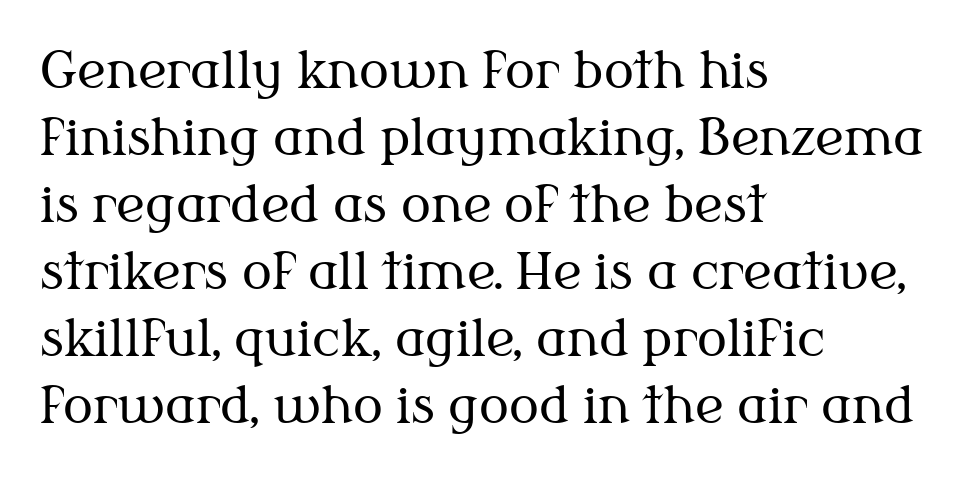
The image shows 50 px regular-weight serif type, upright; set left-aligned, normal line spacing (1.34x), normal letter spacing, not underlined; medium stroke contrast and a medium x-height.
